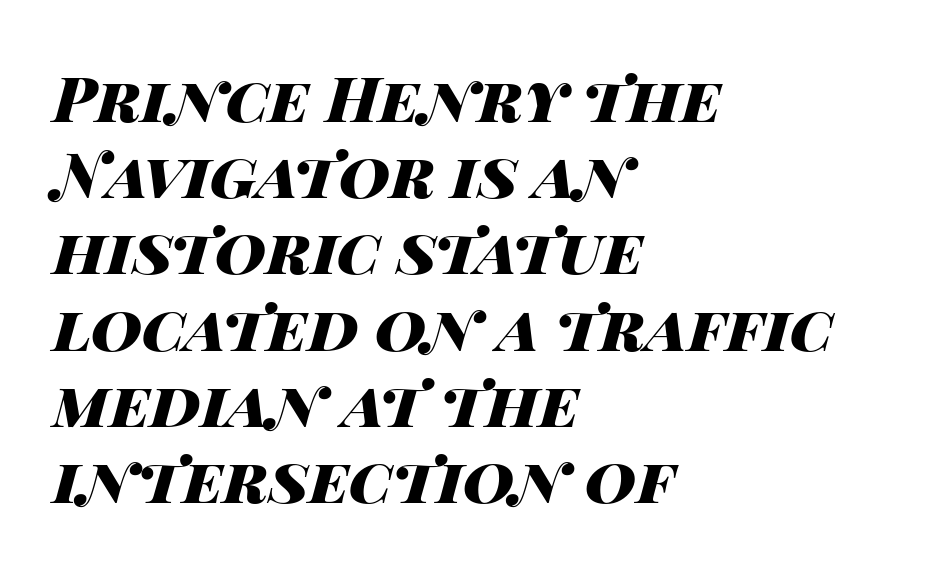
{"italic": "yes", "lean": "right", "slant_degrees": 14, "bold": "yes", "weight": "heavy", "width": "wide", "stroke_contrast": "high", "x_height": "large", "monospaced": "no", "underline": "no", "align": "left", "line_spacing_ratio": 1.21, "letter_spacing": "normal", "letter_spacing_em": 0.0, "glyph_px": 63}
